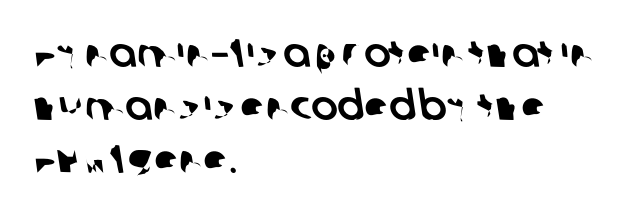
Q: Is the typeface a serif or a sans-serif typeface? A: Sans-serif.
Q: Is the text underlined? A: No.
Q: How is the paragraph aligned? A: Left-aligned.
Q: Is the spacing between letters normal or unusually wide? A: Normal.
Q: Is the spacing between lines tight, normal or loose? A: Normal.
Q: Width (condensed, normal, or wide)? A: Normal.
Q: Stroke contrast? A: Low.
Q: x-height? A: Large.
Q: Monospaced? A: No.
